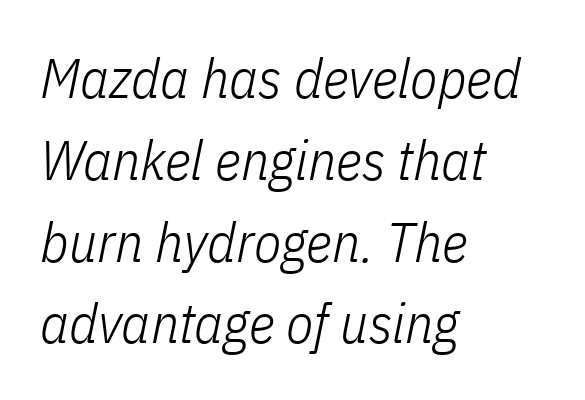
Q: Is the text bold? A: No.
Q: Is the text italic (slanted)? A: Yes, it leans right by about 11 degrees.
Q: Is the text underlined? A: No.
Q: How is the paragraph aligned? A: Left-aligned.
Q: Is the spacing between letters normal or unusually wide? A: Normal.
Q: Is the spacing between lines tight, normal or loose? A: Normal.
Q: Width (condensed, normal, or wide)? A: Condensed.
Q: Stroke contrast? A: Low.
Q: x-height? A: Medium.
Q: Monospaced? A: No.
